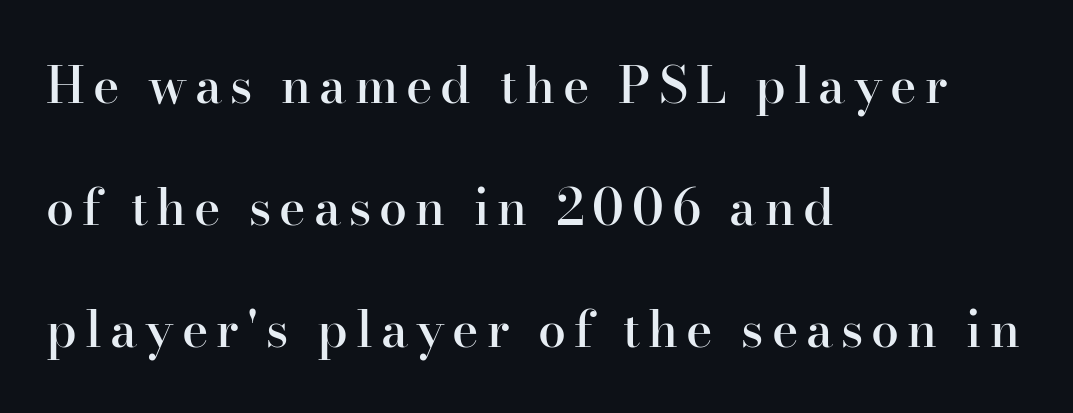
The image shows 50 px semibold serif type, upright; set left-aligned, loose line spacing (2.44x), not underlined; high stroke contrast and a small x-height.
